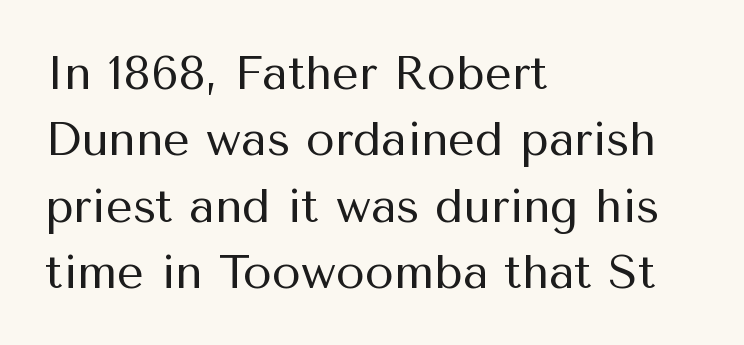
The image shows 47 px regular-weight sans-serif type, upright; set left-aligned, normal line spacing (1.41x), normal letter spacing, not underlined; medium stroke contrast and a medium x-height.
